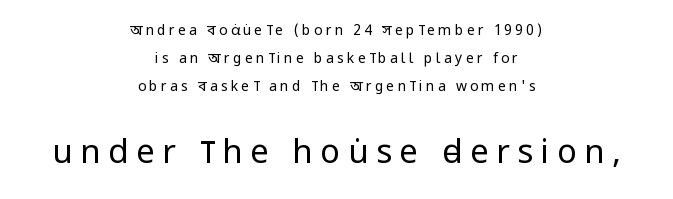
The image shows 33 px regular-weight, condensed sans-serif type, upright; set centered, loose line spacing (1.99x), unusually wide letter spacing (+0.23 em), not underlined; the second (bottom) block is 2.36x larger; low stroke contrast and a large x-height.
